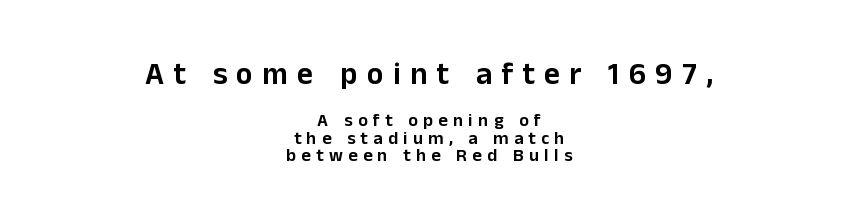
In CSS terms this would be text-align: center. Glyph-to-glyph distance is far greater than everyday printed text. The lettering holds an erect, upright posture throughout. The space beneath each line is pristine and unruled. Check where the strokes stop: nothing finishes them off — pure sans. This sample has the flowing, uneven cadence of proportional lettering.
